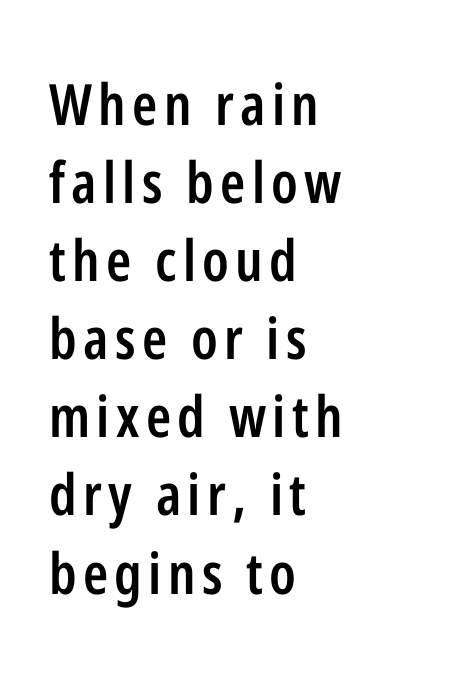
The image shows 57 px semibold, condensed sans-serif type, upright; set left-aligned, normal line spacing (1.37x), not underlined; low stroke contrast and a medium x-height.
